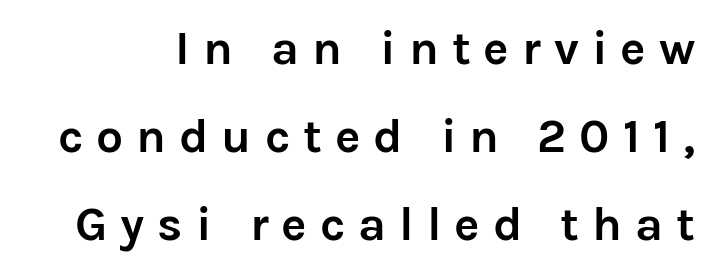
Q: Is the text bold? A: Yes.
Q: Is the text italic (slanted)? A: No, it is upright.
Q: Is the typeface a serif or a sans-serif typeface? A: Sans-serif.
Q: Is the text underlined? A: No.
Q: Is the spacing between letters normal or unusually wide? A: Unusually wide.
Q: Width (condensed, normal, or wide)? A: Normal.
Q: Stroke contrast? A: Low.
Q: x-height? A: Medium.
Q: Monospaced? A: No.
